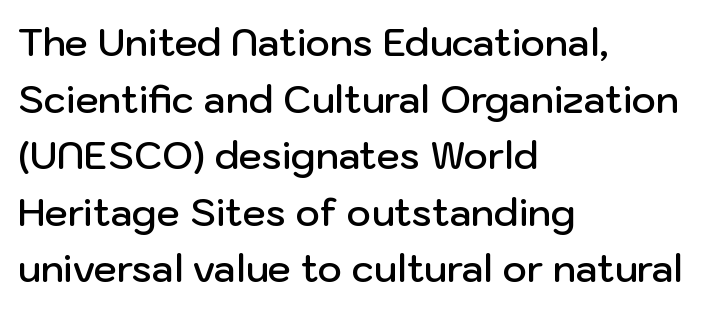
This sample uses plain, unmodified letter spacing. This is the regular roman posture of the typeface. Is this a sans? Yes — the strokes have no serifs. Notice how the passage keeps a crisp vertical edge on the left only.
